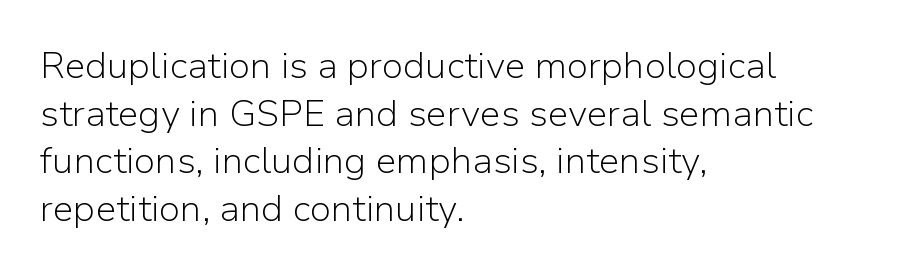
{"serif": "no", "italic": "no", "bold": "no", "weight": "light", "width": "normal", "stroke_contrast": "low", "x_height": "medium", "monospaced": "no", "underline": "no", "align": "left", "line_spacing": "normal", "line_spacing_ratio": 1.29, "letter_spacing": "normal", "letter_spacing_em": 0.0, "glyph_px": 37}
